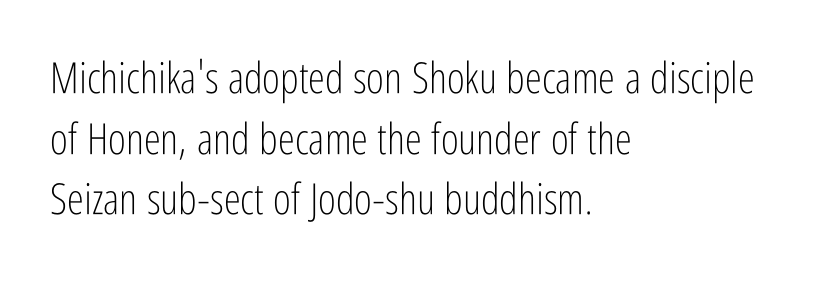
The image shows 43 px light, condensed sans-serif type, upright; set left-aligned, normal line spacing (1.41x), normal letter spacing, not underlined; low stroke contrast and a medium x-height.
